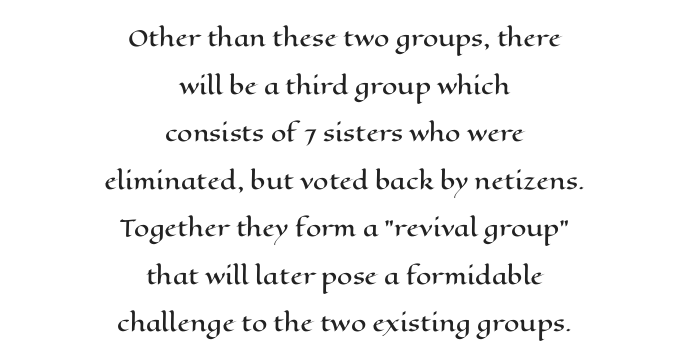
The image shows 22 px text type, upright; set centered, loose line spacing (2.16x), normal letter spacing, not underlined.
